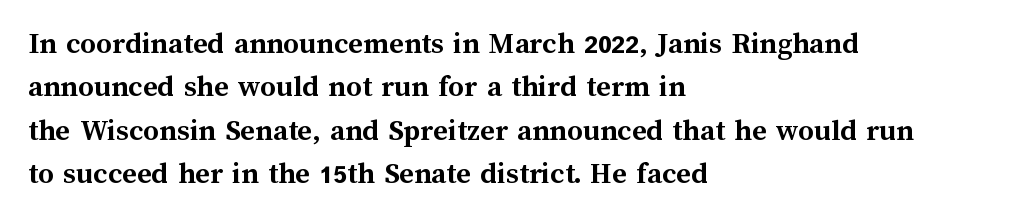
Q: Is the text bold? A: Yes.
Q: Is the text italic (slanted)? A: No, it is upright.
Q: Is the text underlined? A: No.
Q: How is the paragraph aligned? A: Left-aligned.
Q: Is the spacing between letters normal or unusually wide? A: Normal.
Q: Is the spacing between lines tight, normal or loose? A: Normal.
Q: Width (condensed, normal, or wide)? A: Normal.
Q: Stroke contrast? A: Medium.
Q: x-height? A: Medium.
Q: Monospaced? A: No.
